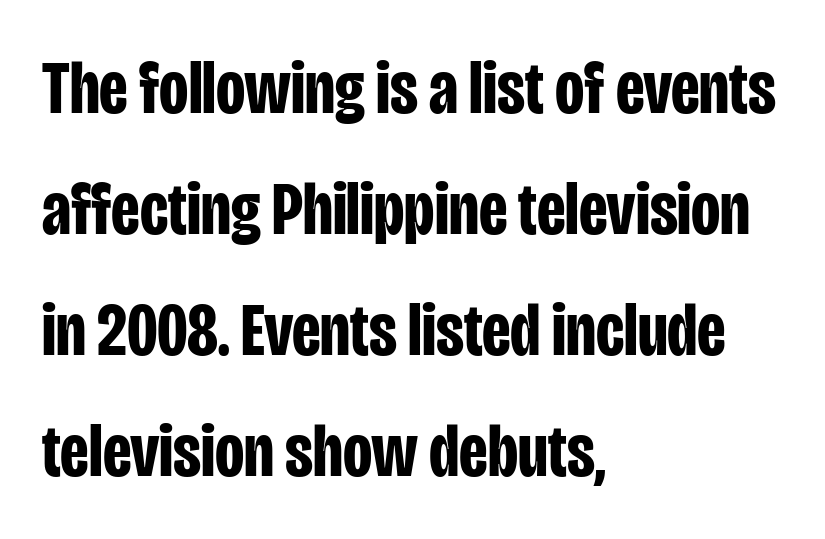
Q: Is the text bold? A: Yes.
Q: Is the text italic (slanted)? A: No, it is upright.
Q: Is the typeface a serif or a sans-serif typeface? A: Sans-serif.
Q: Is the text underlined? A: No.
Q: How is the paragraph aligned? A: Left-aligned.
Q: Is the spacing between letters normal or unusually wide? A: Normal.
Q: Is the spacing between lines tight, normal or loose? A: Normal.
Q: Width (condensed, normal, or wide)? A: Condensed.
Q: Stroke contrast? A: Low.
Q: x-height? A: Large.
Q: Monospaced? A: No.
